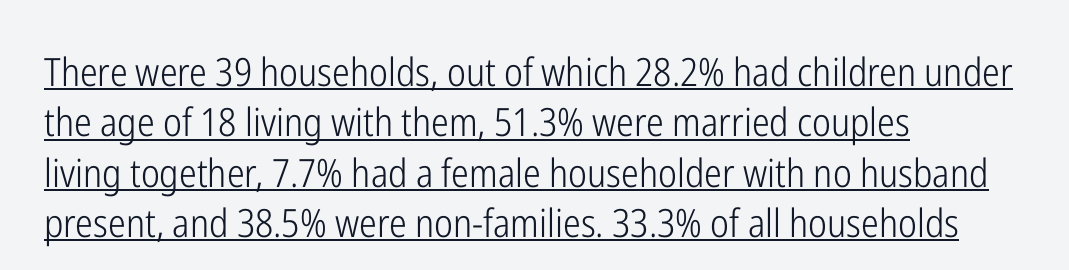
The image shows 39 px light, condensed sans-serif type, upright; set left-aligned, normal line spacing (1.29x), normal letter spacing, underlined; low stroke contrast and a medium x-height.
